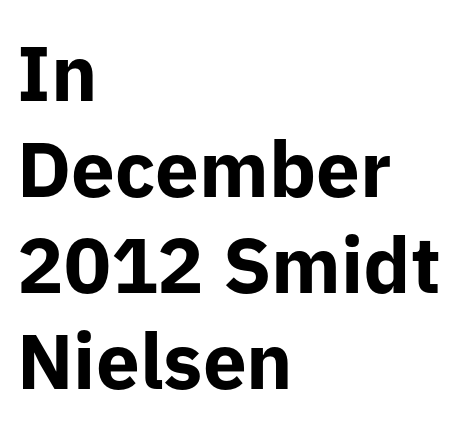
{"serif": "no", "italic": "no", "bold": "yes", "weight": "bold", "width": "normal", "stroke_contrast": "low", "x_height": "medium", "monospaced": "no", "underline": "no", "align": "left", "line_spacing_ratio": 1.23, "letter_spacing": "normal", "letter_spacing_em": 0.0, "glyph_px": 78}
